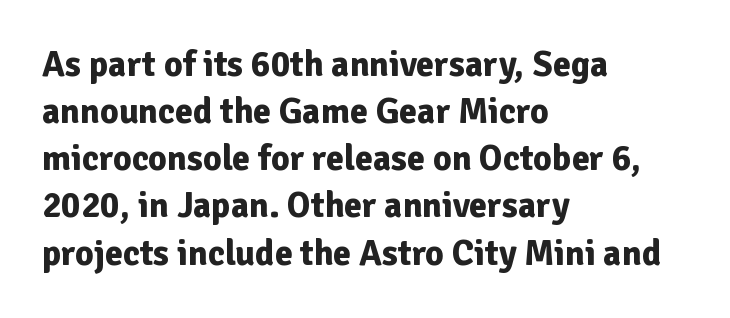
The image shows 36 px bold sans-serif type, upright; set left-aligned, normal line spacing (1.31x), normal letter spacing, not underlined; low stroke contrast and a medium x-height.
